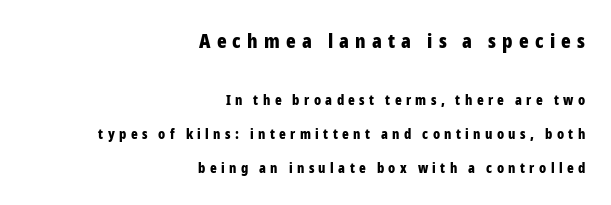
The font's upright variant was chosen for this text. Note: larger setting up top, smaller setting below. Display-style spreading of the glyphs; the letterfit is very open. Strokes here are thick enough to call this a true bold. The strip under each line holds only bare page.
